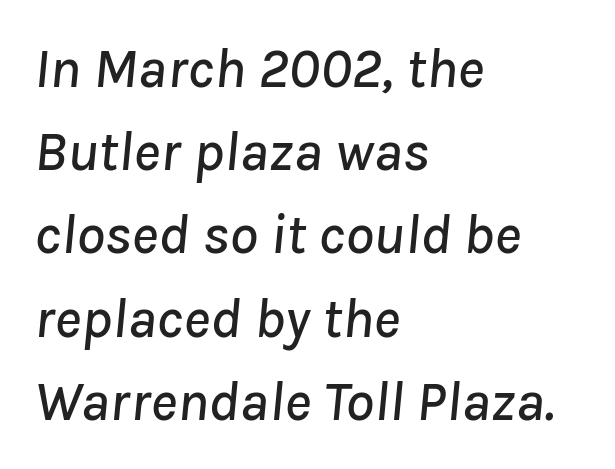
{"italic": "yes", "lean": "right", "slant_degrees": 8, "width": "normal", "stroke_contrast": "low", "x_height": "medium", "monospaced": "no", "underline": "no", "align": "left", "line_spacing": "normal", "line_spacing_ratio": 1.46, "letter_spacing": "normal", "letter_spacing_em": 0.0, "glyph_px": 57}
